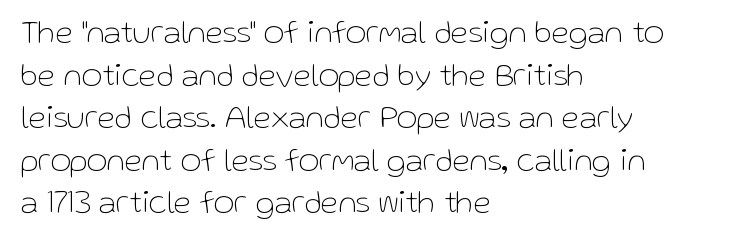
Q: Is the text bold? A: No.
Q: Is the text italic (slanted)? A: No, it is upright.
Q: Is the typeface a serif or a sans-serif typeface? A: Sans-serif.
Q: Is the text underlined? A: No.
Q: How is the paragraph aligned? A: Left-aligned.
Q: Is the spacing between letters normal or unusually wide? A: Normal.
Q: Is the spacing between lines tight, normal or loose? A: Normal.
Q: Width (condensed, normal, or wide)? A: Normal.
Q: Stroke contrast? A: Low.
Q: x-height? A: Medium.
Q: Monospaced? A: No.
